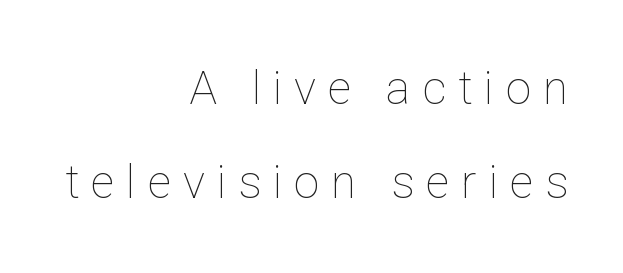
The image shows 46 px thin type, upright; set right-aligned, loose line spacing (2.04x), unusually wide letter spacing (+0.26 em), not underlined; low stroke contrast and a medium x-height.
